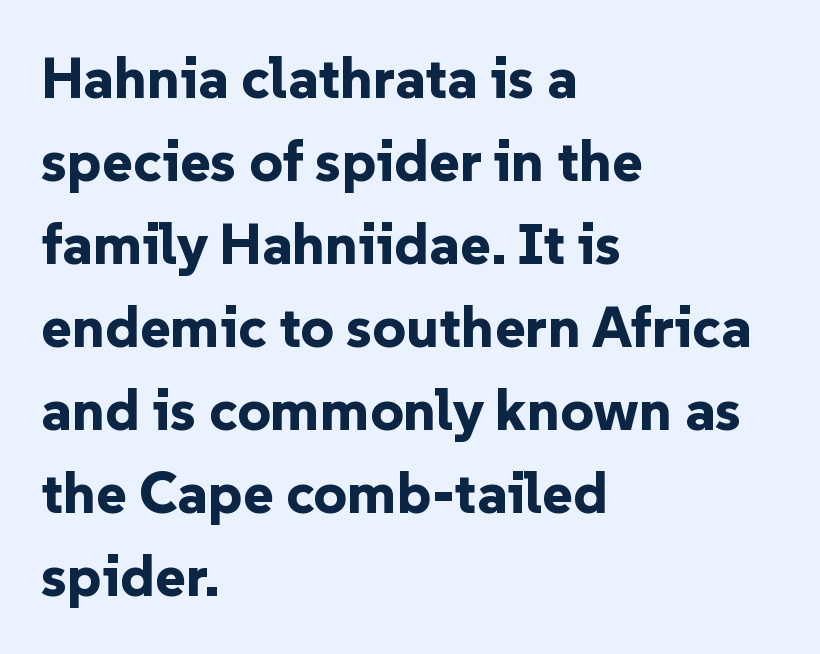
The image shows 58 px bold sans-serif type, upright; set left-aligned, normal line spacing (1.43x), normal letter spacing, not underlined; low stroke contrast and a medium x-height.
